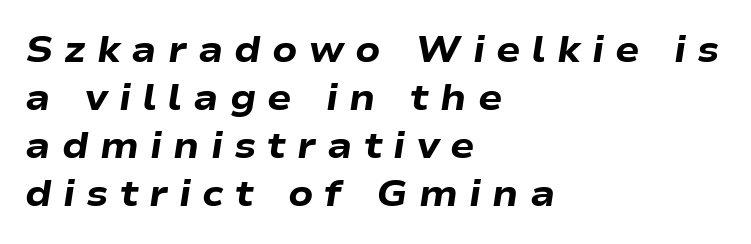
The tracking reads as deliberately expanded to a designer's eye. A normal amount of white space separates one row of letters from the next. Spacing verdict: proportional, widths tailored to each character. The rendering uses a bold face; every stroke is thick and dark.
